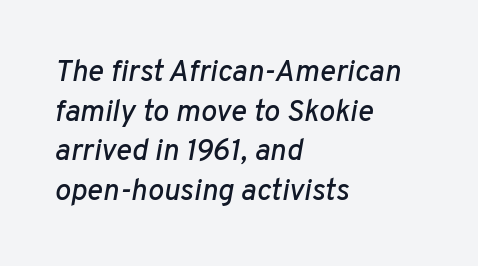
The image shows 30 px text type, italic (leaning right); set left-aligned, normal line spacing (1.32x), normal letter spacing, not underlined; low stroke contrast and a medium x-height.
